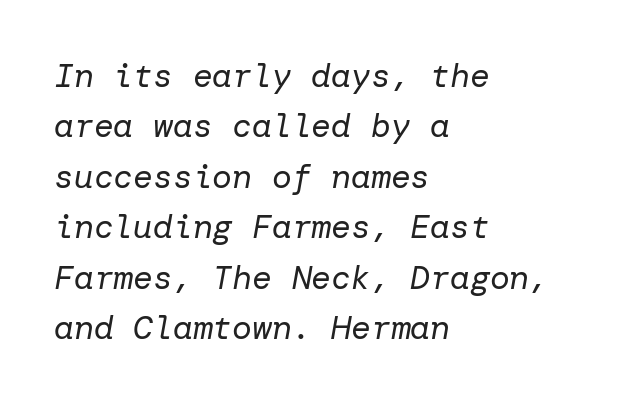
Q: Is the text bold? A: No.
Q: Is the text italic (slanted)? A: Yes, it leans right by about 10 degrees.
Q: Is the text underlined? A: No.
Q: How is the paragraph aligned? A: Left-aligned.
Q: Is the spacing between letters normal or unusually wide? A: Normal.
Q: Is the spacing between lines tight, normal or loose? A: Normal.
Q: Width (condensed, normal, or wide)? A: Normal.
Q: Stroke contrast? A: Low.
Q: x-height? A: Medium.
